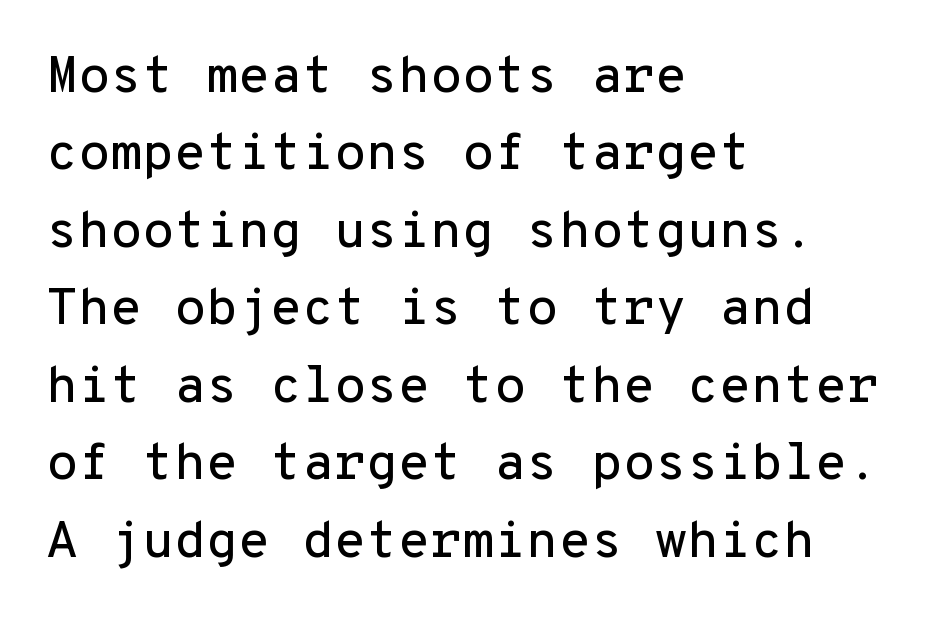
The image shows 52 px sans-serif type, upright, monospaced; set left-aligned, normal line spacing (1.49x), normal letter spacing, not underlined; low stroke contrast and a medium x-height.
